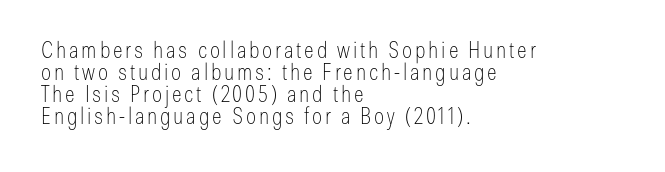
Q: Is the text bold? A: No.
Q: Is the text italic (slanted)? A: No, it is upright.
Q: Is the text underlined? A: No.
Q: How is the paragraph aligned? A: Left-aligned.
Q: Is the spacing between lines tight, normal or loose? A: Tight.
